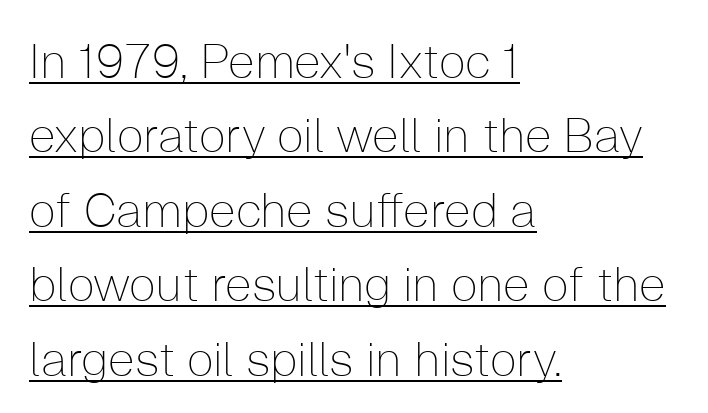
Think of a printed novel: that variable character pitch is what you see here. This sample uses a sans-serif face. Quick note: underline on. The lettering holds an erect, upright posture throughout.
